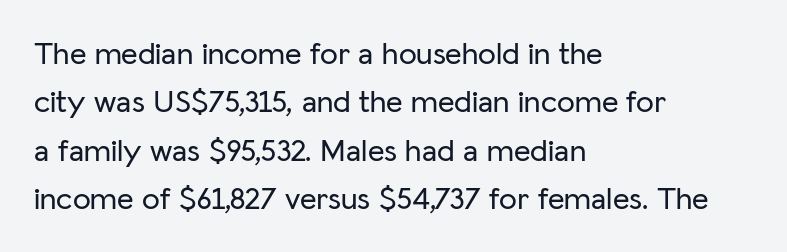
{"serif": "no", "italic": "no", "width": "normal", "stroke_contrast": "low", "x_height": "medium", "monospaced": "no", "underline": "no", "align": "left", "line_spacing": "normal", "line_spacing_ratio": 1.51, "letter_spacing": "normal", "letter_spacing_em": 0.0, "glyph_px": 32}
